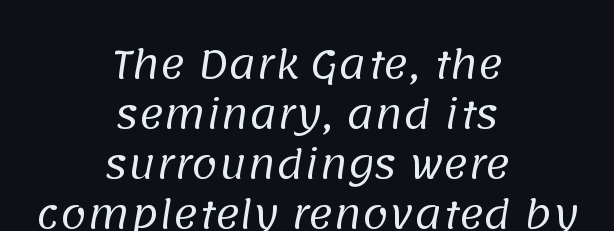
Q: Is the text bold? A: No.
Q: Is the typeface a serif or a sans-serif typeface? A: Sans-serif.
Q: Is the text underlined? A: No.
Q: How is the paragraph aligned? A: Centered.
Q: Is the spacing between letters normal or unusually wide? A: Normal.
Q: Is the spacing between lines tight, normal or loose? A: Normal.
Q: Width (condensed, normal, or wide)? A: Normal.
Q: Stroke contrast? A: Low.
Q: x-height? A: Large.
Q: Monospaced? A: No.
